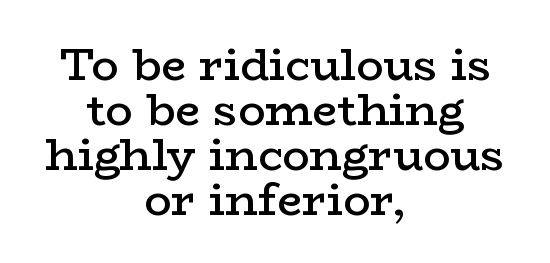
{"serif": "yes", "italic": "no", "bold": "semi", "weight": "semibold", "width": "wide", "stroke_contrast": "low", "x_height": "medium", "monospaced": "no", "underline": "no", "align": "center", "line_spacing": "tight", "line_spacing_ratio": 1.0, "letter_spacing": "normal", "letter_spacing_em": 0.0, "glyph_px": 45}
